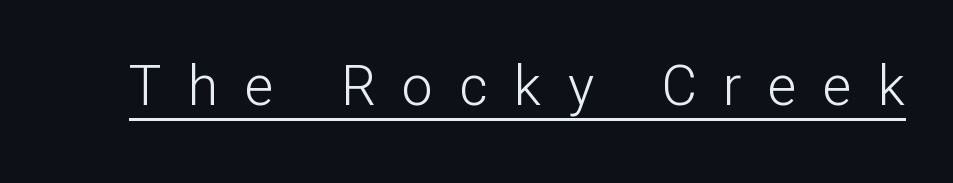
Q: Is the text bold? A: No.
Q: Is the text italic (slanted)? A: No, it is upright.
Q: Is the typeface a serif or a sans-serif typeface? A: Sans-serif.
Q: Is the text underlined? A: Yes.
Q: Is the spacing between letters normal or unusually wide? A: Unusually wide.
Q: Width (condensed, normal, or wide)? A: Normal.
Q: Stroke contrast? A: Low.
Q: x-height? A: Medium.
Q: Monospaced? A: No.
